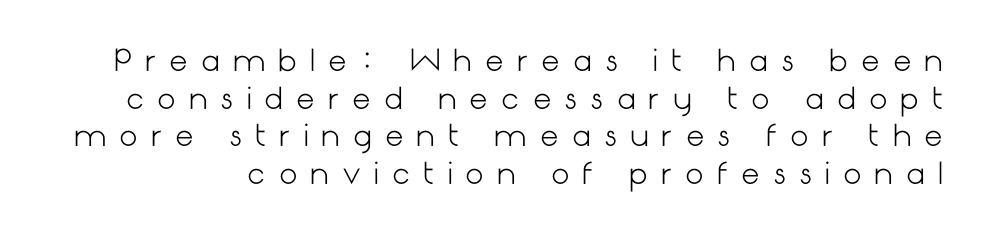
The image shows 29 px light sans-serif type, upright; set normal line spacing (1.3x), unusually wide letter spacing (+0.45 em), not underlined; low stroke contrast and a medium x-height.
